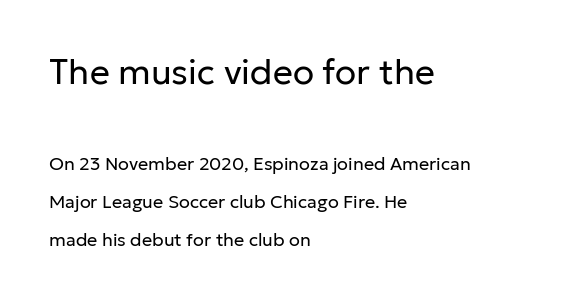
Q: Is the text bold? A: No.
Q: Is the text italic (slanted)? A: No, it is upright.
Q: Is the typeface a serif or a sans-serif typeface? A: Sans-serif.
Q: Is the text underlined? A: No.
Q: How is the paragraph aligned? A: Left-aligned.
Q: Is the spacing between letters normal or unusually wide? A: Normal.
Q: Is the spacing between lines tight, normal or loose? A: Loose.
Q: Which block of text is set in a larger size, the first (top) or the second (bottom)? A: The first (top) one.
Q: Width (condensed, normal, or wide)? A: Normal.
Q: Stroke contrast? A: Low.
Q: x-height? A: Medium.
Q: Monospaced? A: No.
